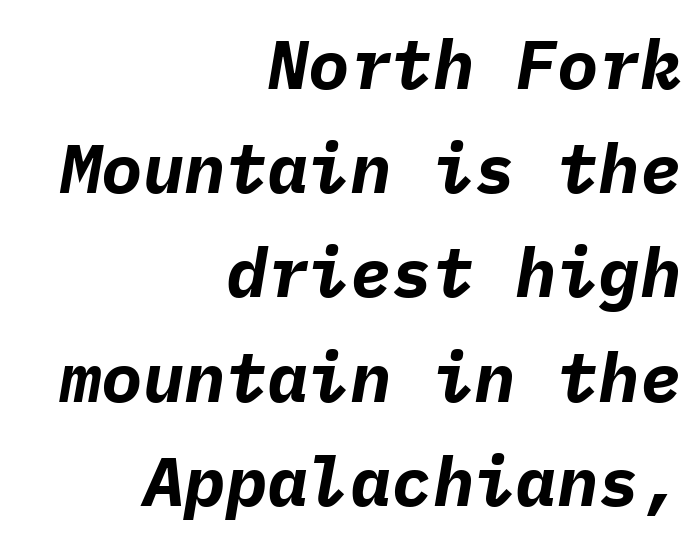
The image shows 69 px bold type, italic (leaning right), monospaced; set right-aligned, normal line spacing (1.51x), normal letter spacing, not underlined; low stroke contrast and a medium x-height.
